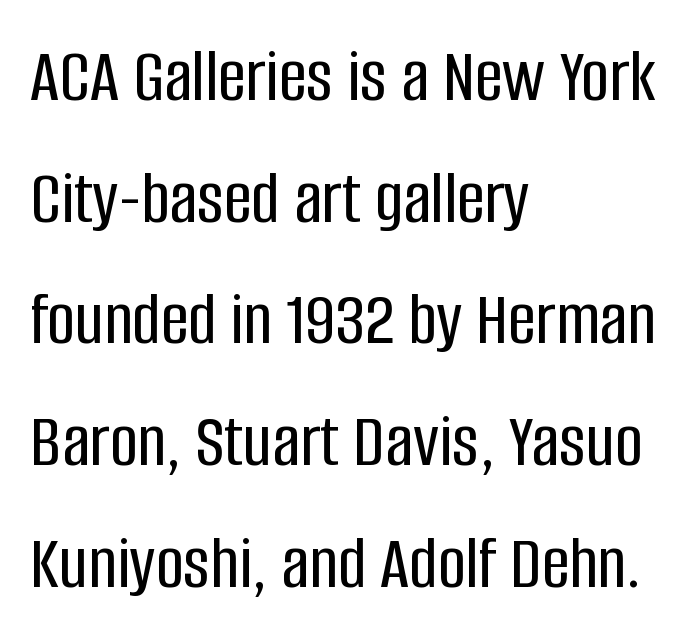
{"serif": "no", "italic": "no", "width": "condensed", "stroke_contrast": "low", "x_height": "large", "monospaced": "no", "underline": "no", "align": "left", "line_spacing": "normal", "line_spacing_ratio": 1.58, "letter_spacing": "normal", "letter_spacing_em": 0.0, "glyph_px": 77}
